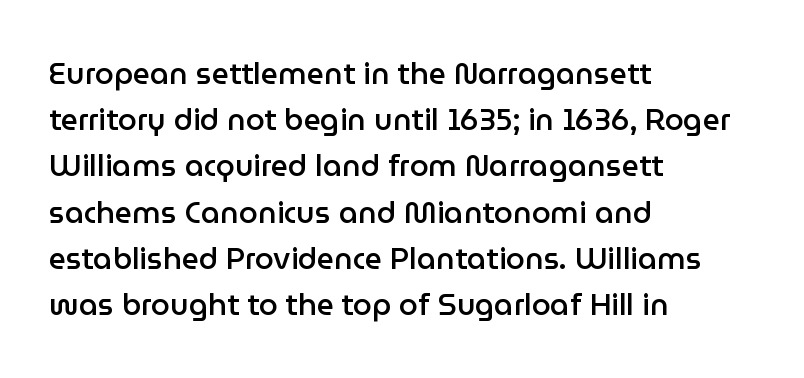
Q: Is the text bold? A: Semi-bold.
Q: Is the text italic (slanted)? A: No, it is upright.
Q: Is the typeface a serif or a sans-serif typeface? A: Sans-serif.
Q: Is the text underlined? A: No.
Q: How is the paragraph aligned? A: Left-aligned.
Q: Is the spacing between letters normal or unusually wide? A: Normal.
Q: Is the spacing between lines tight, normal or loose? A: Normal.
Q: Width (condensed, normal, or wide)? A: Normal.
Q: Stroke contrast? A: Low.
Q: x-height? A: Medium.
Q: Monospaced? A: No.
